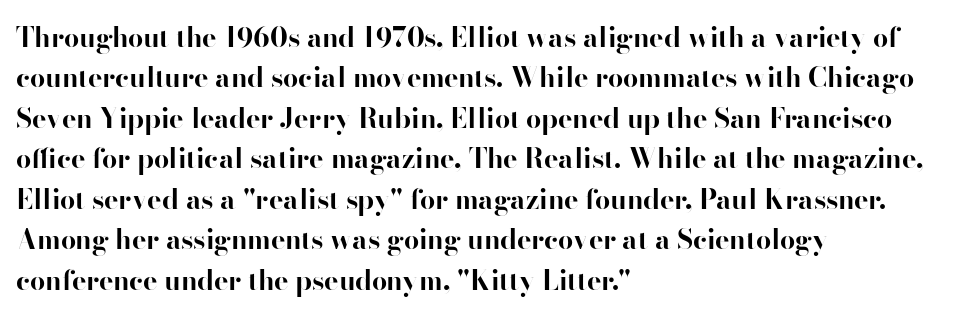
The image shows 27 px bold type, upright; set left-aligned, normal line spacing (1.5x), normal letter spacing, not underlined.
